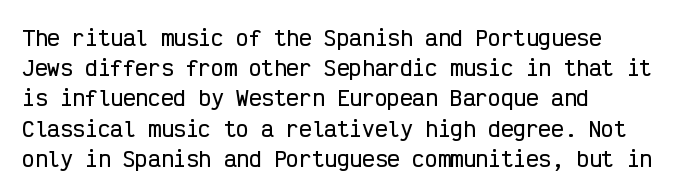
The lines sit at an ordinary, default distance from one another. In terms of posture, this sample is upright. What stands out about the letter spacing? Nothing — it is the standard amount. Leftover space on each line is placed entirely after the last word. Check the space under the baseline: it is left empty.
